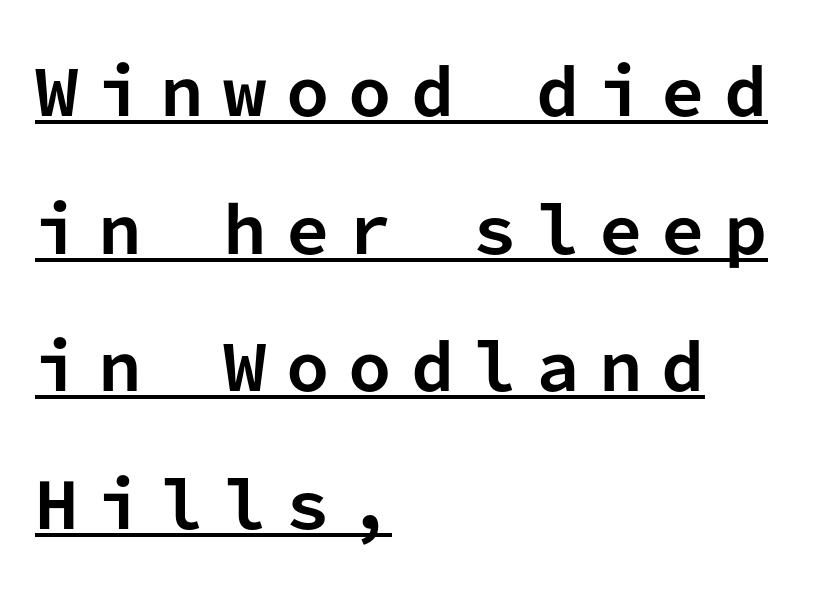
The image shows 62 px bold sans-serif type, upright, monospaced; set left-aligned, loose line spacing (2.22x), unusually wide letter spacing (+0.31 em), underlined; low stroke contrast and a medium x-height.
